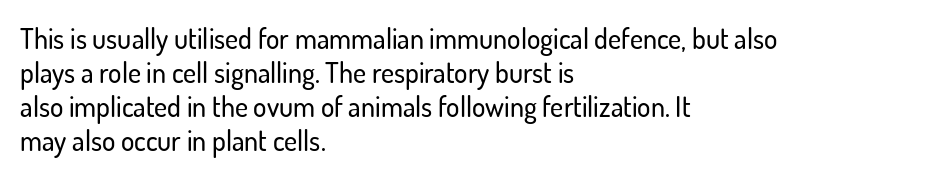
{"serif": "no", "italic": "no", "width": "normal", "stroke_contrast": "low", "x_height": "small", "monospaced": "no", "underline": "no", "align": "left", "line_spacing_ratio": 1.21, "letter_spacing": "normal", "letter_spacing_em": 0.0, "glyph_px": 28}
